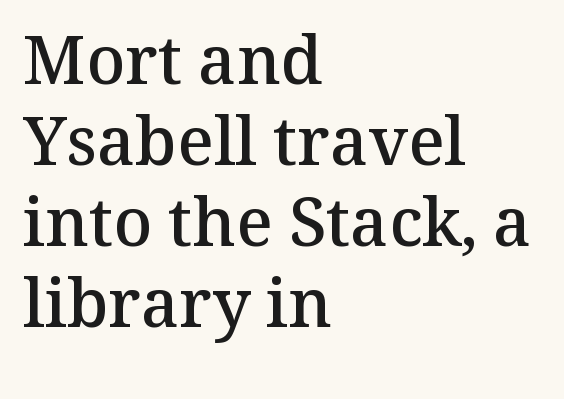
The image shows 67 px semibold serif type, upright; set left-aligned, line spacing 1.21x, normal letter spacing, not underlined; medium stroke contrast and a medium x-height.
